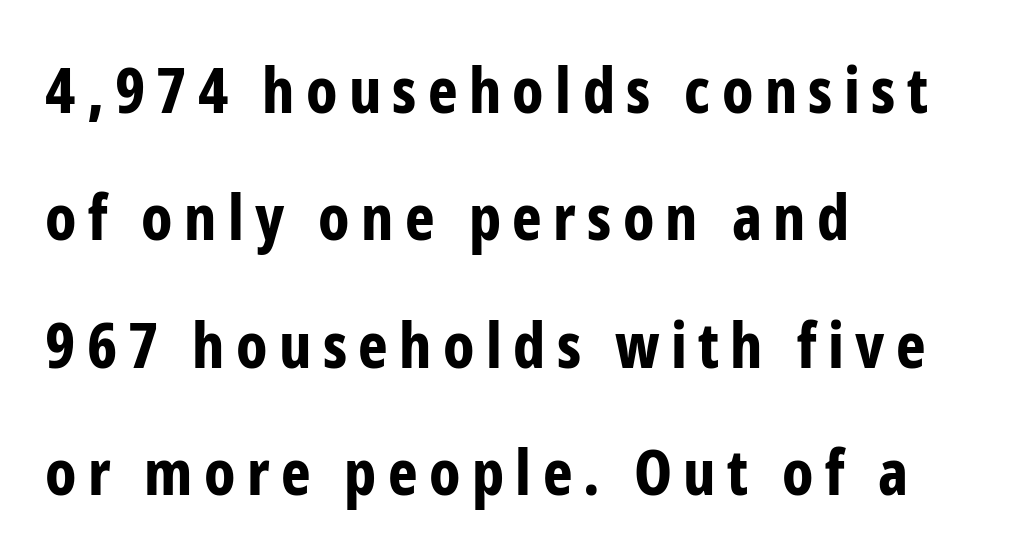
{"serif": "no", "italic": "no", "bold": "yes", "weight": "bold", "width": "condensed", "stroke_contrast": "low", "x_height": "medium", "monospaced": "no", "underline": "no", "align": "left", "line_spacing": "loose", "line_spacing_ratio": 2.02, "glyph_px": 63}
